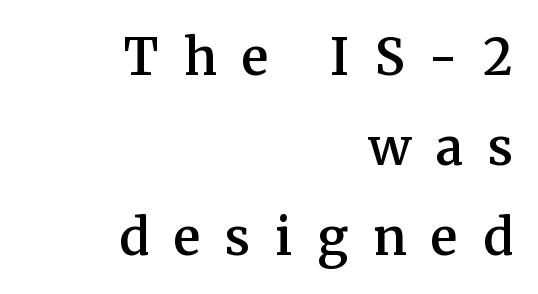
The image shows 50 px semibold serif type, upright; set right-aligned, line spacing 1.8x, unusually wide letter spacing (+0.5 em), not underlined; medium stroke contrast and a medium x-height.
